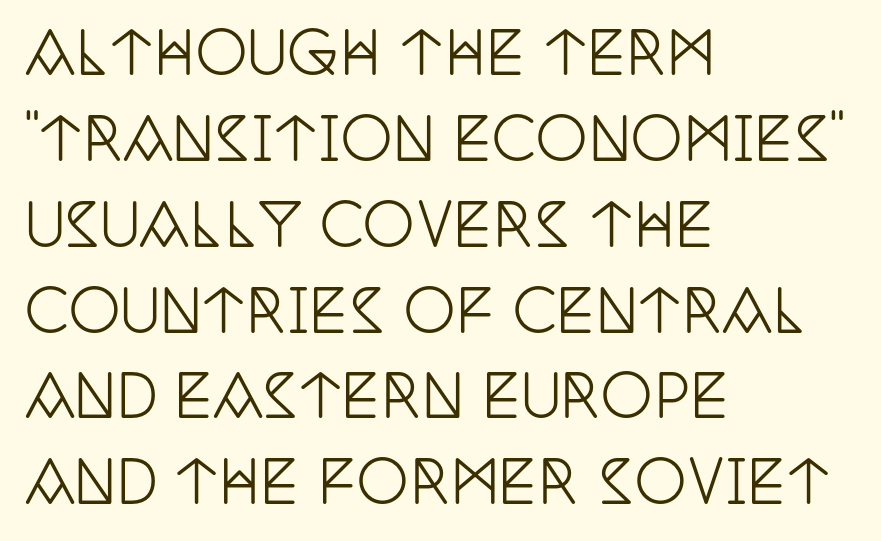
A typesetter would call this leading conventional body-copy spacing. The rendering uses natural spacing where letterforms have individual widths. Lines of text with bare space underneath. When letters stand straight like this, we call the style roman or upright. The paragraph shown leans on its left margin. This sample uses a serif face.
